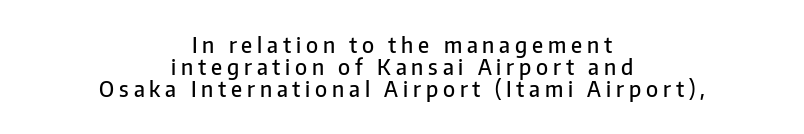
{"italic": "no", "bold": "semi", "underline": "no", "align": "center", "line_spacing": "tight", "line_spacing_ratio": 1.05, "letter_spacing": "wide", "letter_spacing_em": 0.23, "glyph_px": 21}
